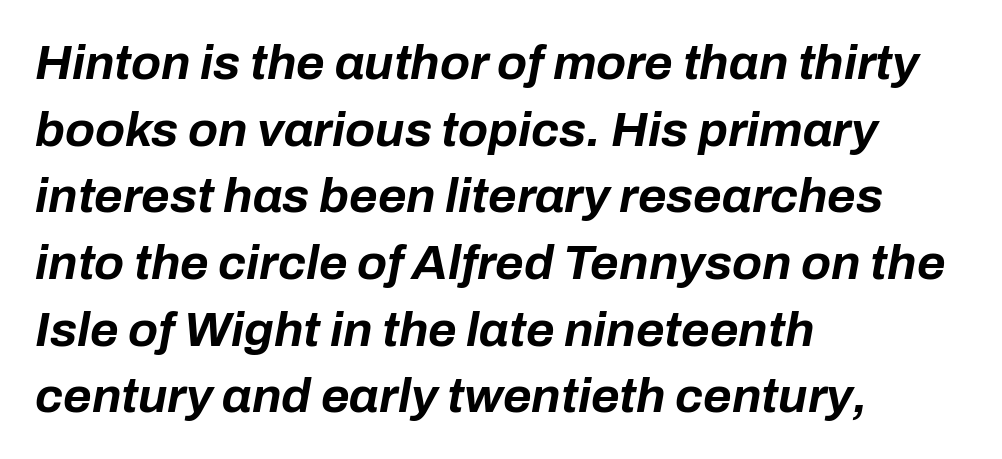
You can tell it's italic because the verticals aren't actually vertical. Inter-character spacing is left at the font's built-in metrics. Note the varied advance widths — an 'i' is clearly narrower than an 'm'. The setting favours the left margin, as ordinary paragraphs usually do. The string is rendered with underlining switched off. A full-strength bold gives these letters their thick strokes.
